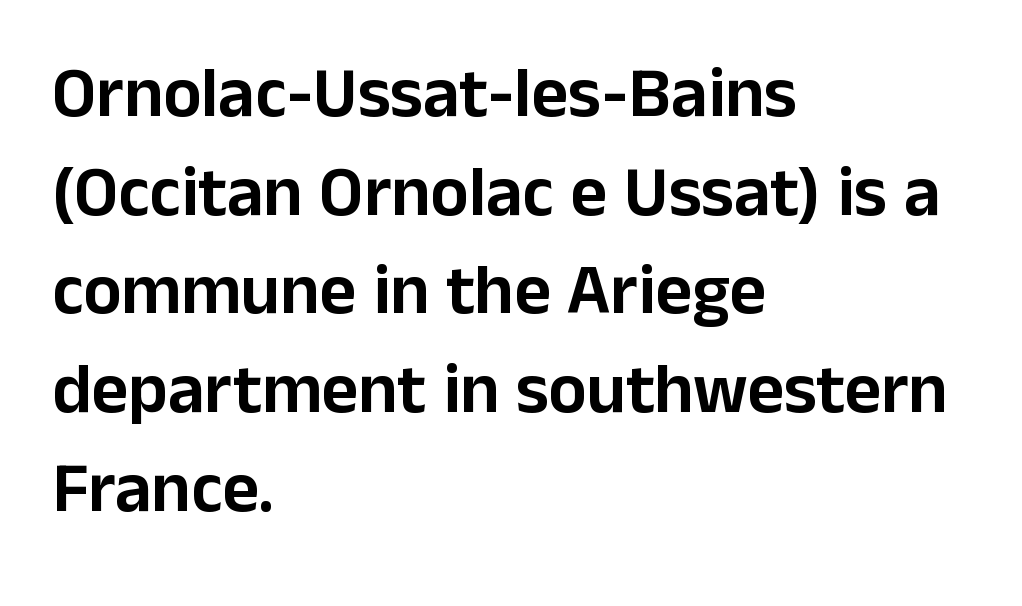
Q: Is the text italic (slanted)? A: No, it is upright.
Q: Is the typeface a serif or a sans-serif typeface? A: Sans-serif.
Q: Is the text underlined? A: No.
Q: How is the paragraph aligned? A: Left-aligned.
Q: Is the spacing between letters normal or unusually wide? A: Normal.
Q: Is the spacing between lines tight, normal or loose? A: Normal.
Q: Width (condensed, normal, or wide)? A: Normal.
Q: Stroke contrast? A: Low.
Q: x-height? A: Medium.
Q: Monospaced? A: No.
